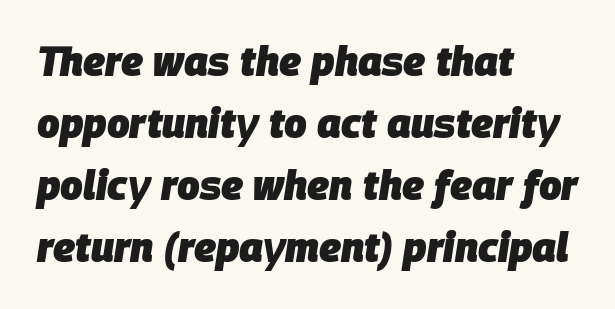
The image shows 40 px heavy type, italic (leaning right); set left-aligned, normal line spacing (1.55x), normal letter spacing, not underlined; low stroke contrast and a large x-height.
